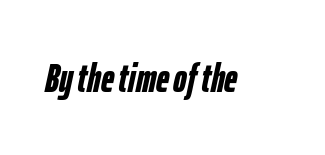
Q: Is the text bold? A: Yes.
Q: Is the text italic (slanted)? A: Yes, it leans right by about 12 degrees.
Q: Is the text underlined? A: No.
Q: Is the spacing between letters normal or unusually wide? A: Normal.
Q: Width (condensed, normal, or wide)? A: Condensed.
Q: Stroke contrast? A: Low.
Q: x-height? A: Medium.
Q: Monospaced? A: No.
